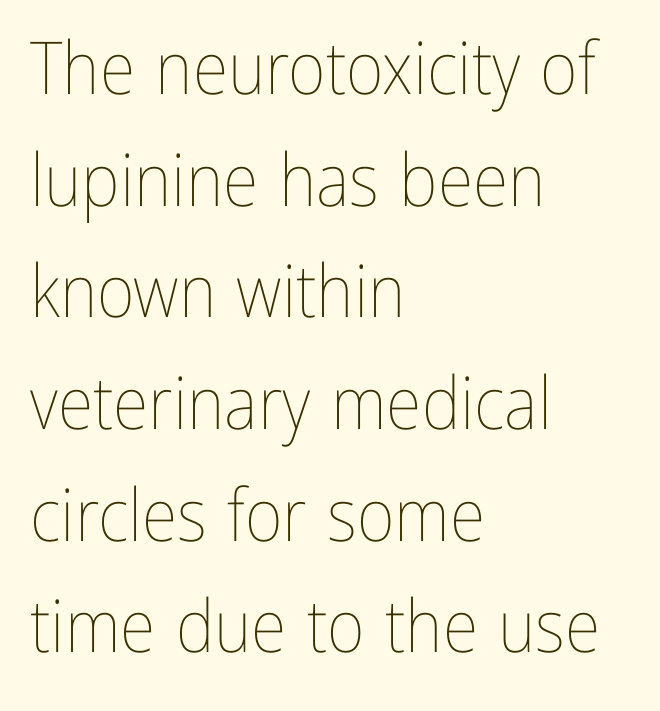
These lines are set flush left with a ragged right edge. A typesetter would call this proportional, since set widths differ per character. Italic? Not at all — the glyphs are vertical. You could call the tracking neutral — neither tight nor loose. This rendering features lettering with no underline.
